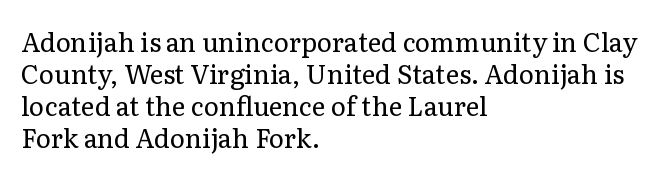
{"italic": "no", "bold": "no", "underline": "no", "align": "left", "line_spacing_ratio": 1.23, "letter_spacing": "normal", "letter_spacing_em": 0.0, "glyph_px": 26}
